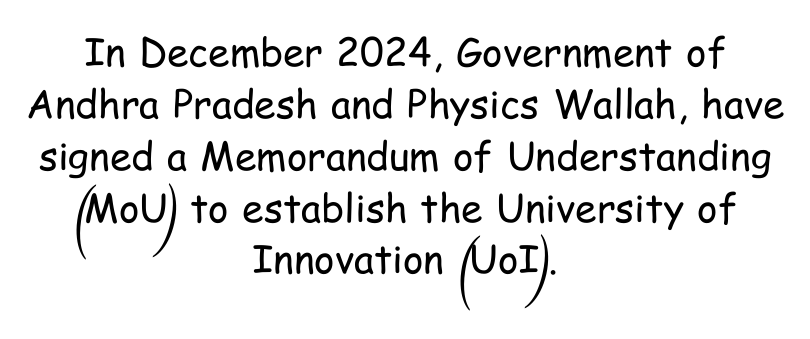
Spacing verdict: proportional, widths tailored to each character. The setting favours the middle, as headings and verse often do. Spacing between characters is what you'd get straight out of the box. Glance below the letters and you will spot only blank space. It's the straight-up-and-down kind of type.
